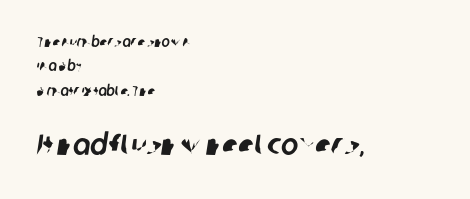
The rendering shows plain stroke endings on the letterforms — a sans-serif design. How are the letters spaced? Ordinarily, with no added tracking. Anything drawn beneath the words? Only blank space. The more generous point size was reserved for the lower chunk. Line beginnings align vertically; line endings do not. Looks like regular typesetting: each glyph gets only the width it needs.
